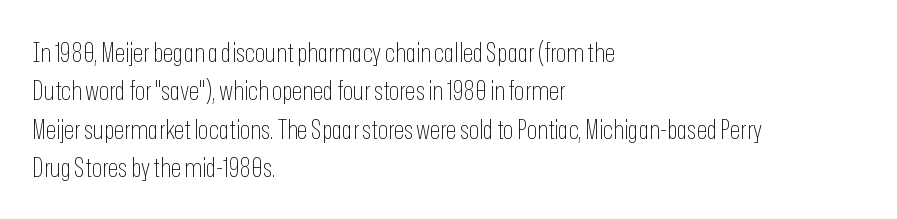
The image shows 27 px text type, upright; set left-aligned, normal line spacing (1.42x), normal letter spacing, not underlined.
